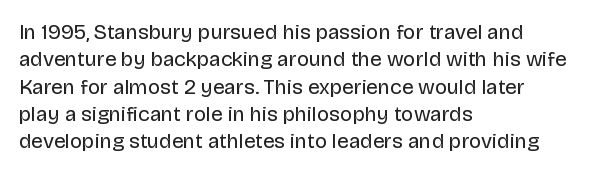
The image shows 21 px text type, upright; set left-aligned, normal line spacing (1.3x), normal letter spacing, not underlined.
